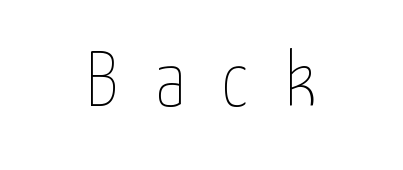
The image shows 78 px thin, condensed type, upright; set unusually wide letter spacing (+0.47 em), not underlined; low stroke contrast and a medium x-height.
